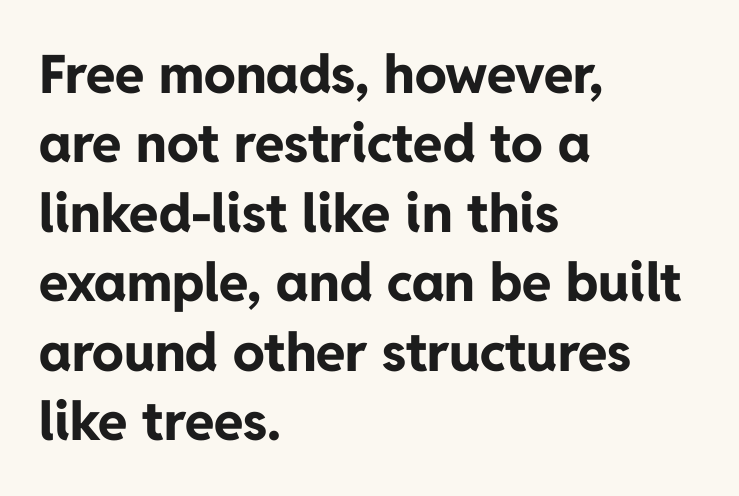
Q: Is the text bold? A: Yes.
Q: Is the text italic (slanted)? A: No, it is upright.
Q: Is the typeface a serif or a sans-serif typeface? A: Sans-serif.
Q: Is the text underlined? A: No.
Q: How is the paragraph aligned? A: Left-aligned.
Q: Is the spacing between letters normal or unusually wide? A: Normal.
Q: Is the spacing between lines tight, normal or loose? A: Normal.
Q: Width (condensed, normal, or wide)? A: Normal.
Q: Stroke contrast? A: Low.
Q: x-height? A: Medium.
Q: Monospaced? A: No.
